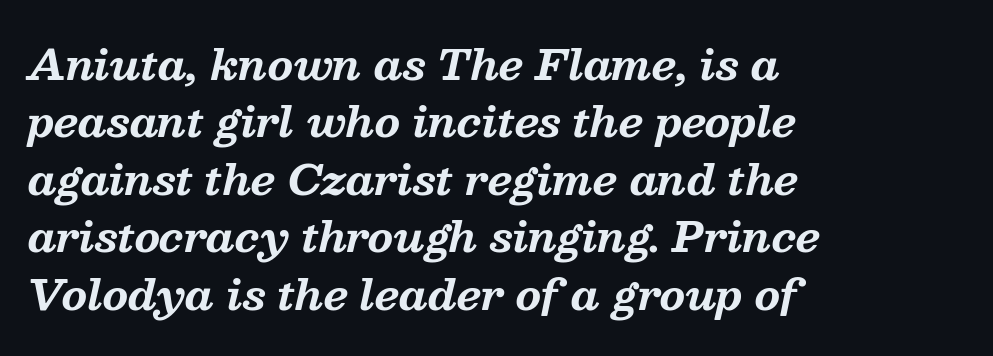
Has an underline been added? It has not. Italic: yes, the glyphs are oblique. Thick stems and heavy bowls — unmistakably bold. Typographically, this falls in the serif category. Vertically, the passage feels balanced, rows spaced as you'd expect. This rendering uses left alignment, leaving the right contour irregular.
